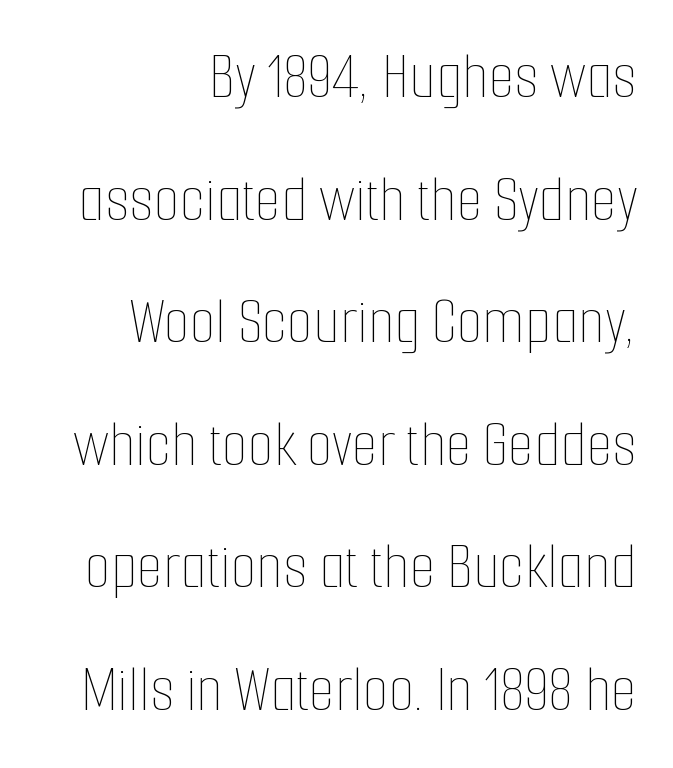
The image shows 67 px thin, condensed type, upright; set right-aligned, line spacing 1.83x, normal letter spacing, not underlined; low stroke contrast and a medium x-height.
